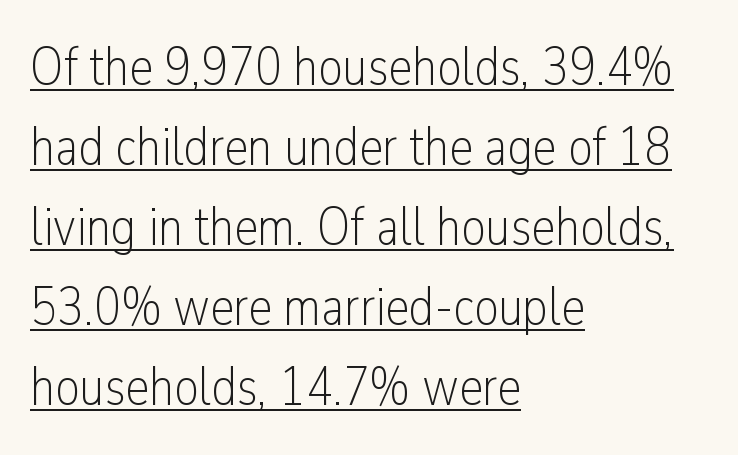
Q: Is the text bold? A: No.
Q: Is the text italic (slanted)? A: No, it is upright.
Q: Is the typeface a serif or a sans-serif typeface? A: Sans-serif.
Q: Is the text underlined? A: Yes.
Q: How is the paragraph aligned? A: Left-aligned.
Q: Is the spacing between letters normal or unusually wide? A: Normal.
Q: Is the spacing between lines tight, normal or loose? A: Normal.
Q: Width (condensed, normal, or wide)? A: Condensed.
Q: Stroke contrast? A: Low.
Q: x-height? A: Medium.
Q: Monospaced? A: No.
